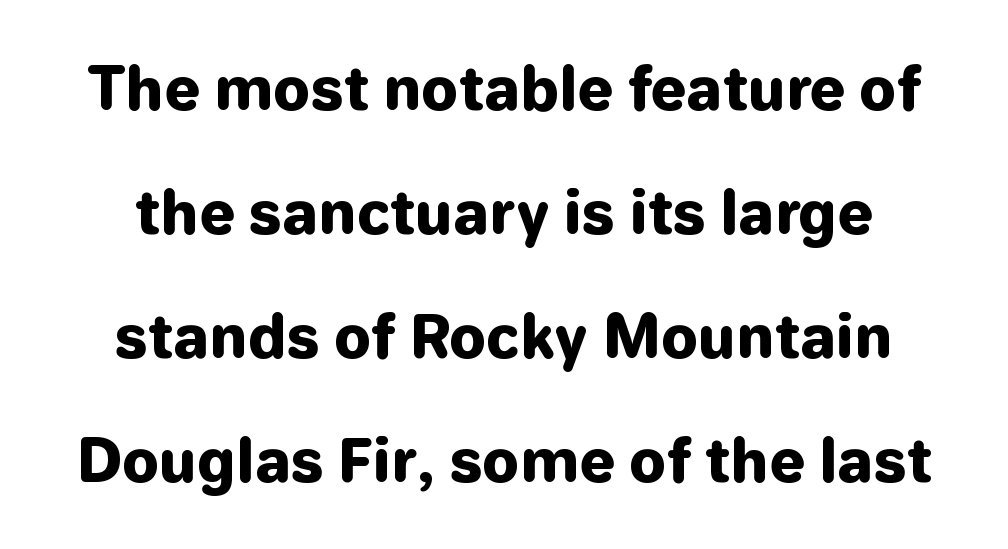
{"serif": "no", "italic": "no", "bold": "yes", "weight": "heavy", "width": "normal", "stroke_contrast": "low", "x_height": "medium", "monospaced": "no", "underline": "no", "line_spacing": "loose", "line_spacing_ratio": 2.14, "letter_spacing": "normal", "letter_spacing_em": 0.0, "glyph_px": 58}
